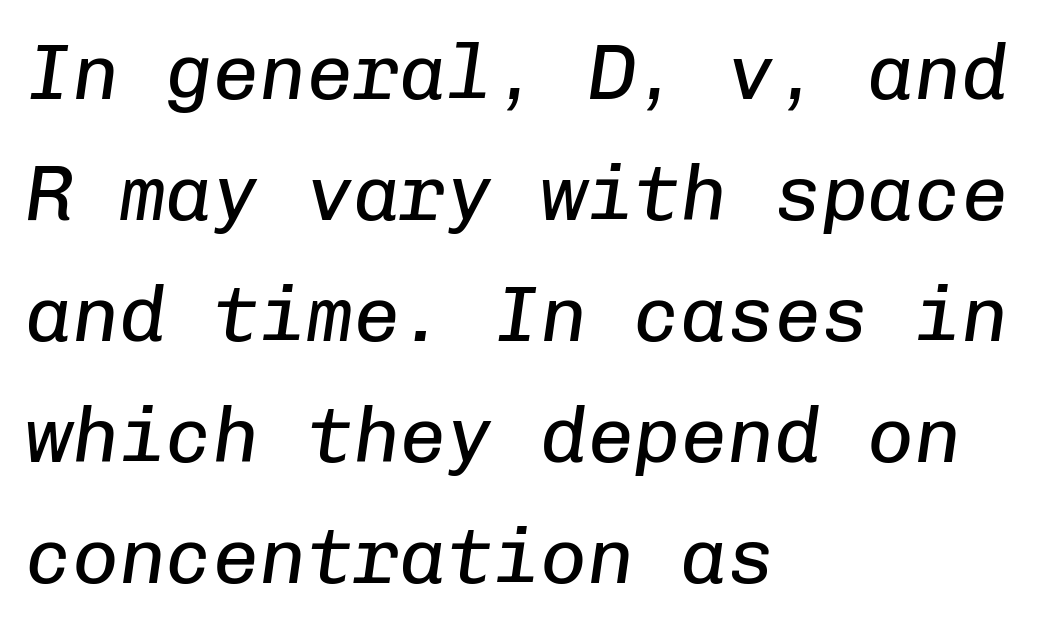
Q: Is the text bold? A: No.
Q: Is the text italic (slanted)? A: Yes, it leans right by about 8 degrees.
Q: Is the text underlined? A: No.
Q: How is the paragraph aligned? A: Left-aligned.
Q: Is the spacing between letters normal or unusually wide? A: Normal.
Q: Is the spacing between lines tight, normal or loose? A: Normal.
Q: Width (condensed, normal, or wide)? A: Normal.
Q: Stroke contrast? A: Low.
Q: x-height? A: Medium.
Q: Monospaced? A: Yes.
